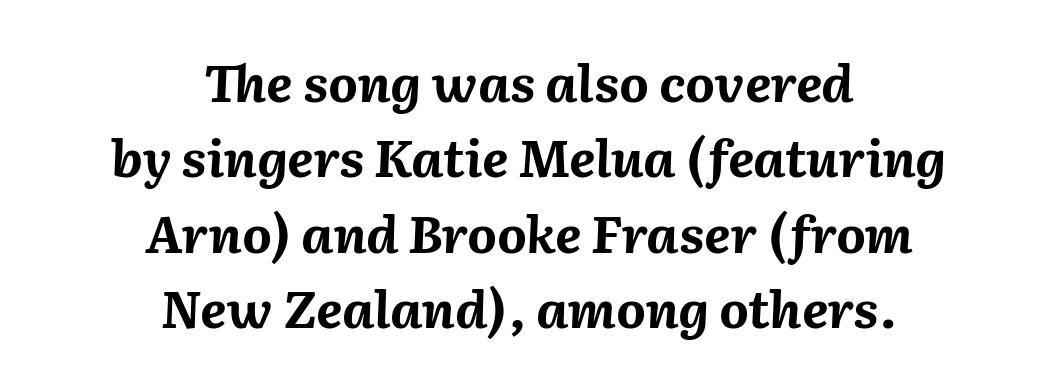
Leading: standard. Each glyph is drawn with heavy, bold strokes. Spacing between characters is what you'd get straight out of the box. Clear beneath every line of the passage. Each letter keeps its own natural width here, so spacing adapts to shape.
